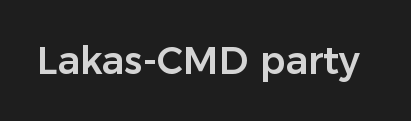
The image shows 38 px sans-serif type, upright; set normal letter spacing, not underlined; low stroke contrast and a medium x-height.
